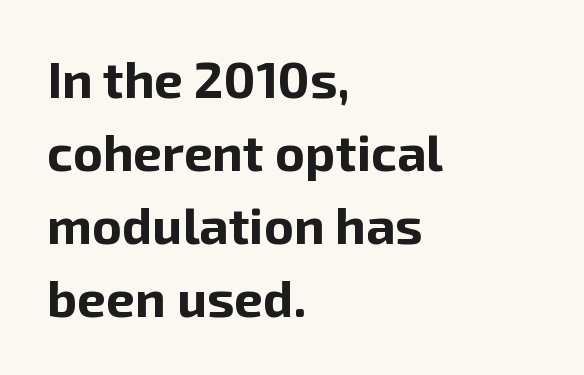
The image shows 51 px bold sans-serif type, upright; set left-aligned, normal line spacing (1.43x), normal letter spacing, not underlined; low stroke contrast and a medium x-height.
